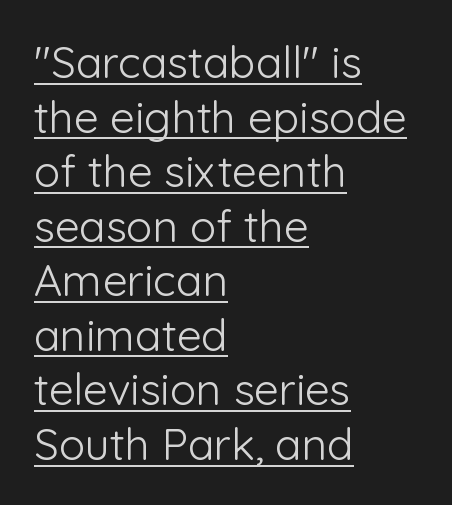
The image shows 44 px light sans-serif type, upright; set left-aligned, line spacing 1.24x, normal letter spacing, underlined; low stroke contrast and a medium x-height.
